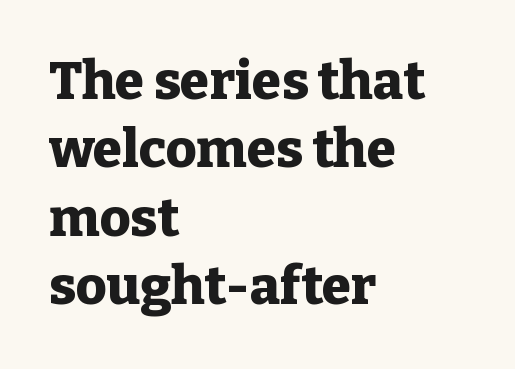
Its strokes are broad and dark, the hallmark of bold type. Descenders hang freely into open space. One glance says typical: line gaps are just what's usual. Tracking value appears to be zero — textbook default spacing. Italic: no, the glyphs are upright roman. Think of a printed novel: that variable character pitch is what you see here.
